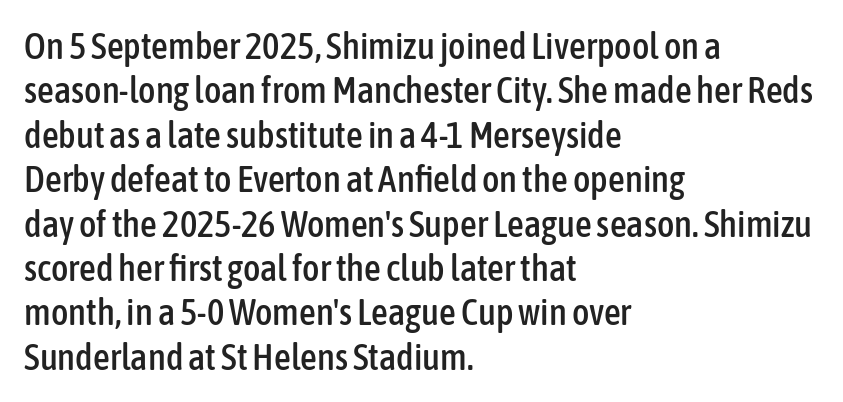
The image shows 37 px condensed sans-serif type, upright; set left-aligned, line spacing 1.2x, normal letter spacing, not underlined; low stroke contrast and a medium x-height.
